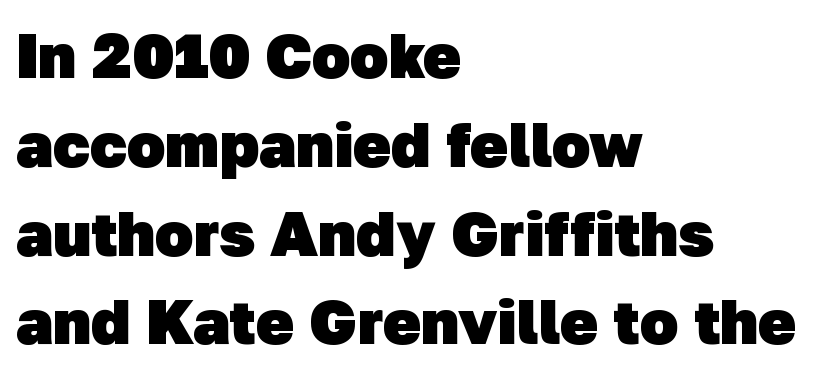
The image shows 63 px heavy sans-serif type; set left-aligned, normal line spacing (1.41x), normal letter spacing, not underlined; low stroke contrast and a medium x-height.
